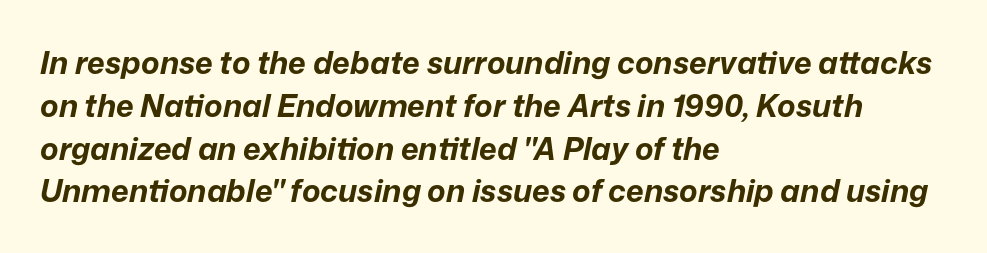
The image shows 31 px bold type, italic (leaning right); set left-aligned, normal line spacing (1.38x), normal letter spacing, not underlined; low stroke contrast and a medium x-height.
